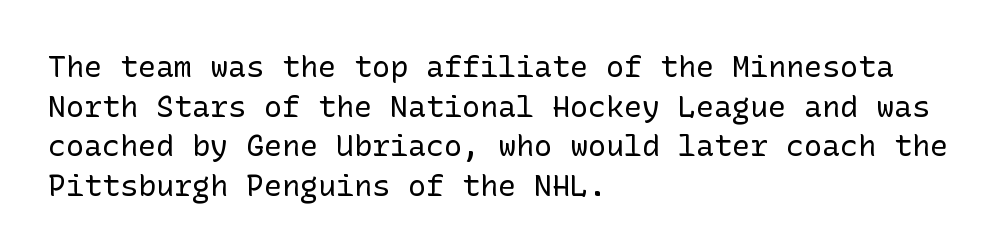
{"serif": "no", "italic": "no", "bold": "no", "weight": "regular", "width": "normal", "stroke_contrast": "low", "x_height": "medium", "underline": "no", "align": "left", "line_spacing": "normal", "line_spacing_ratio": 1.32, "letter_spacing": "normal", "letter_spacing_em": 0.0, "glyph_px": 30}
